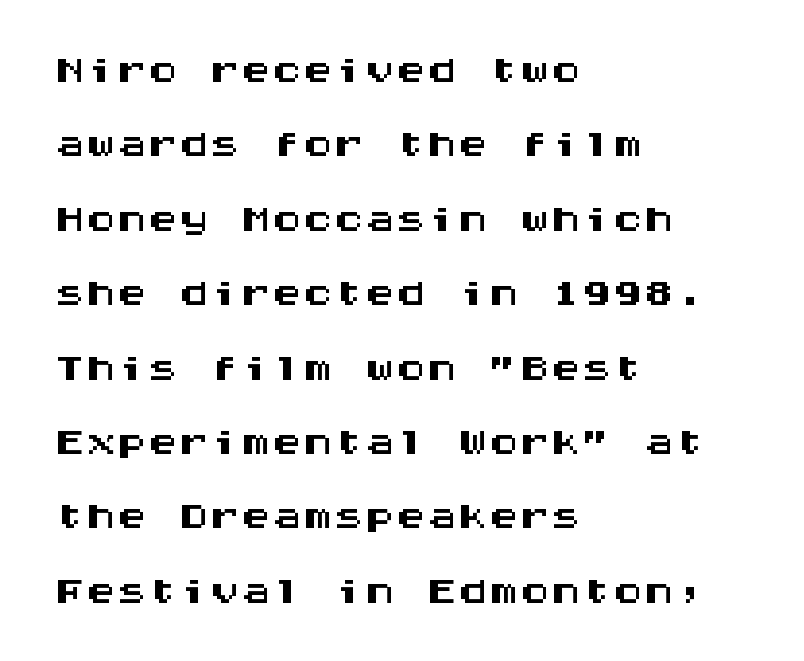
Vertical strokes here are truly vertical. In CSS terms this would be text-align: left. Looks like terminal output: every glyph gets an equal slot. Glyph-to-glyph distance matches everyday printed text.
